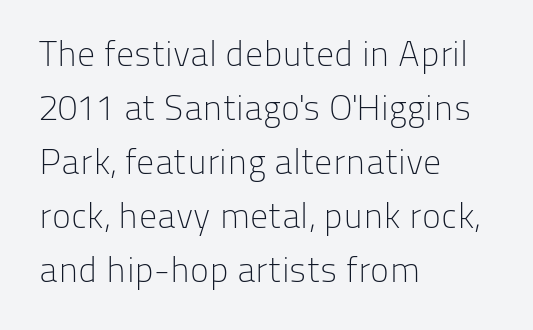
Q: Is the text bold? A: No.
Q: Is the text italic (slanted)? A: No, it is upright.
Q: Is the typeface a serif or a sans-serif typeface? A: Sans-serif.
Q: Is the text underlined? A: No.
Q: How is the paragraph aligned? A: Left-aligned.
Q: Is the spacing between letters normal or unusually wide? A: Normal.
Q: Is the spacing between lines tight, normal or loose? A: Normal.
Q: Width (condensed, normal, or wide)? A: Normal.
Q: Stroke contrast? A: Low.
Q: x-height? A: Medium.
Q: Monospaced? A: No.
